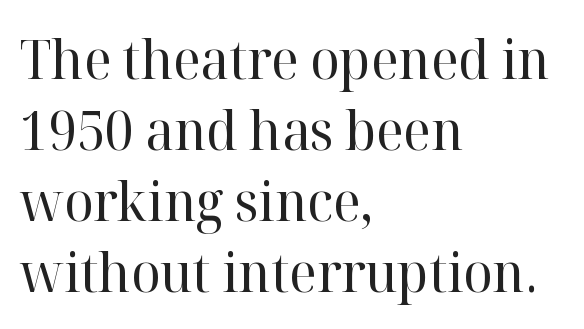
Regarding leading, the lines here are spaced in the standard way. Alignment: flush left. It's the straight-up-and-down kind of type. A clean baseline with only descenders dipping below it.
